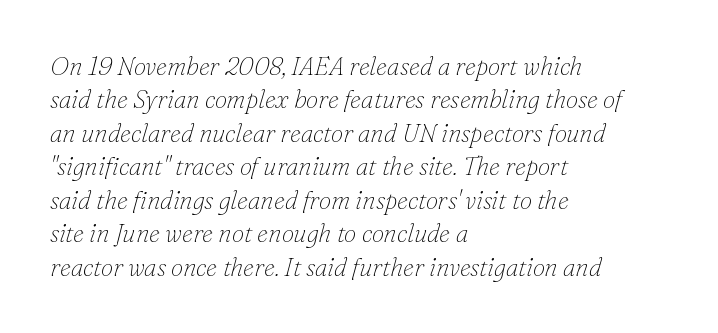
The image shows 25 px text type, italic (leaning right); set left-aligned, normal line spacing (1.34x), normal letter spacing, not underlined.
